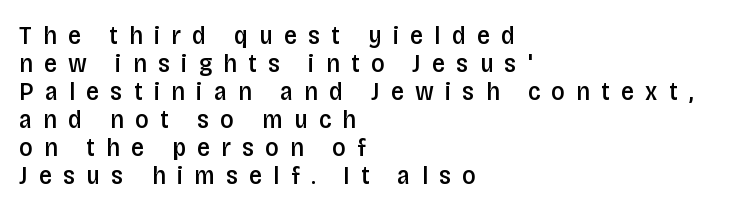
The image shows 26 px text type, upright; set left-aligned, tight line spacing (1.08x), unusually wide letter spacing (+0.43 em), not underlined.
